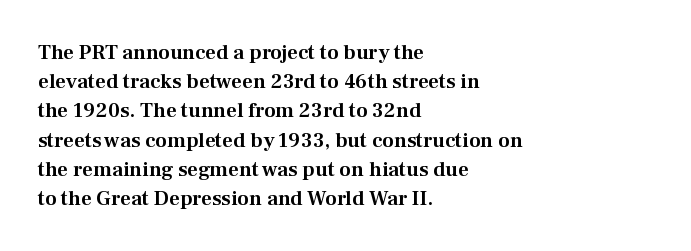
Q: Is the text italic (slanted)? A: No, it is upright.
Q: Is the text underlined? A: No.
Q: How is the paragraph aligned? A: Left-aligned.
Q: Is the spacing between letters normal or unusually wide? A: Normal.
Q: Is the spacing between lines tight, normal or loose? A: Normal.
